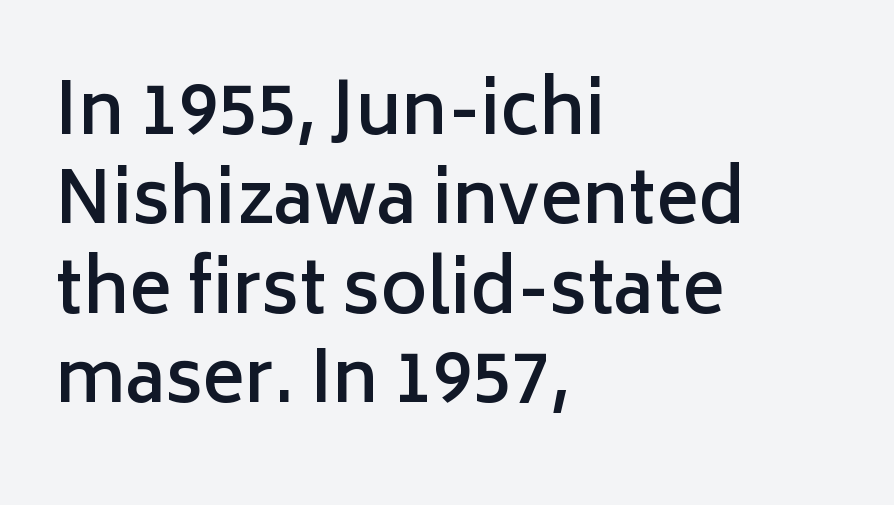
A bit beefed up — I'd call it semibold rather than bold. In terms of posture, this sample is upright. To sum up the face: it is a sans, with no serifs. What's the leading like? Ordinary, nothing unusual. Characters follow at the spacing the type designer built in.
